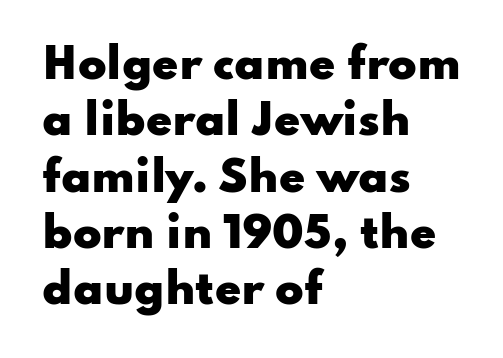
The passage shown is not underscored anywhere. Left-aligned paragraph, ragged on the right. What's the leading like? Ordinary, nothing unusual. Spacing verdict: proportional, widths tailored to each character. Tall strokes in this sample are plumb rather than angled.
